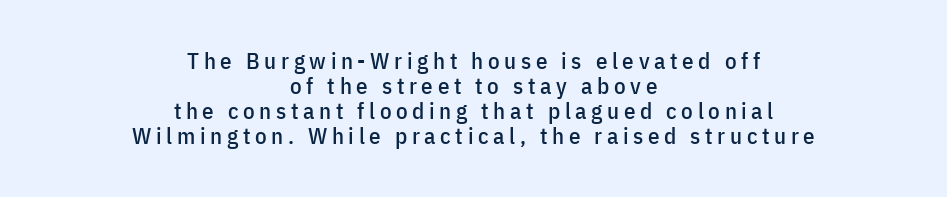
Q: Is the text italic (slanted)? A: No, it is upright.
Q: Is the text underlined? A: No.
Q: How is the paragraph aligned? A: Centered.
Q: Is the spacing between letters normal or unusually wide? A: Unusually wide.
Q: Is the spacing between lines tight, normal or loose? A: Tight.
